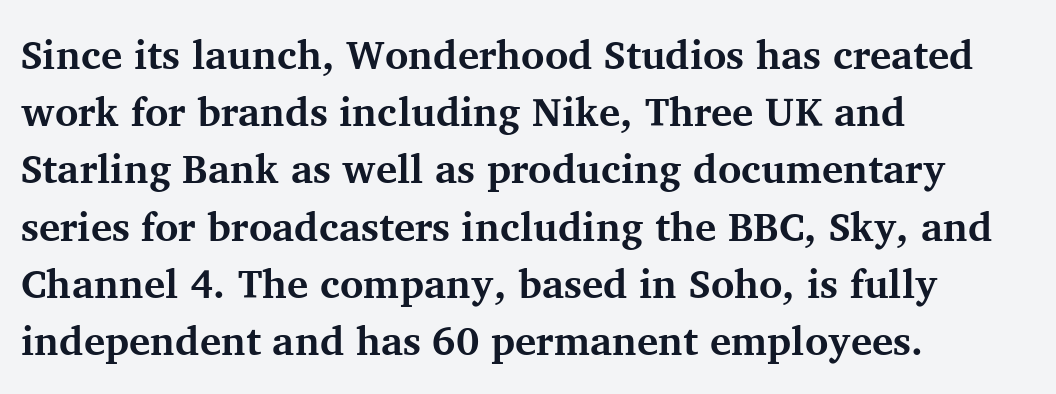
Q: Is the text bold? A: Yes.
Q: Is the text italic (slanted)? A: No, it is upright.
Q: Is the typeface a serif or a sans-serif typeface? A: Serif.
Q: Is the text underlined? A: No.
Q: How is the paragraph aligned? A: Left-aligned.
Q: Is the spacing between letters normal or unusually wide? A: Normal.
Q: Is the spacing between lines tight, normal or loose? A: Normal.
Q: Width (condensed, normal, or wide)? A: Normal.
Q: Stroke contrast? A: Medium.
Q: x-height? A: Medium.
Q: Monospaced? A: No.
